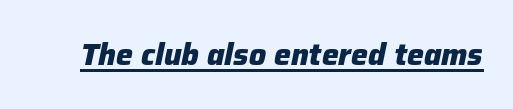
The image shows 30 px heavy type, italic (leaning right); set normal letter spacing, underlined; low stroke contrast and a medium x-height.
